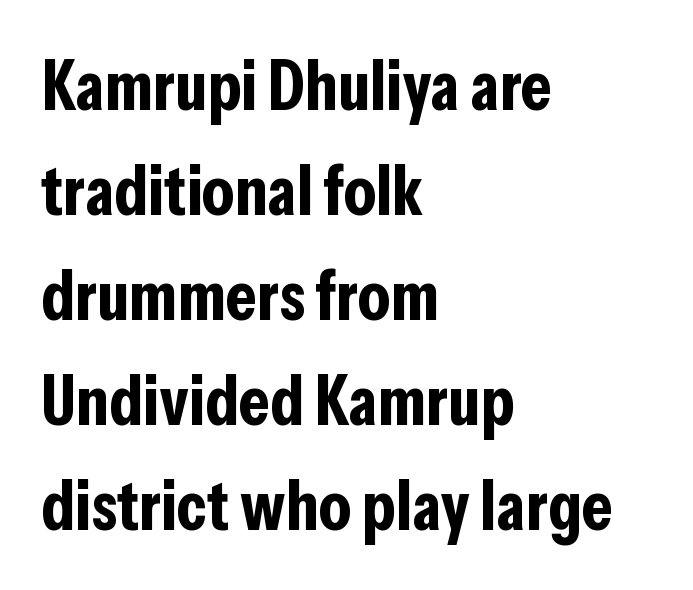
Notice how the stems are strictly vertical — no italics here. Default kerning and tracking; the words read as compact shapes. The baseline area is clear. Varying glyph widths throughout — classic text-font behaviour.
